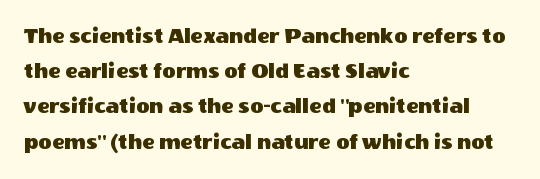
Q: Is the text italic (slanted)? A: No, it is upright.
Q: Is the text underlined? A: No.
Q: How is the paragraph aligned? A: Left-aligned.
Q: Is the spacing between letters normal or unusually wide? A: Normal.
Q: Is the spacing between lines tight, normal or loose? A: Normal.
